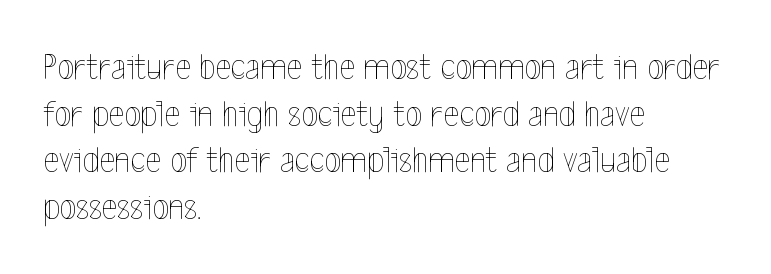
Q: Is the text bold? A: No.
Q: Is the text italic (slanted)? A: No, it is upright.
Q: Is the text underlined? A: No.
Q: How is the paragraph aligned? A: Left-aligned.
Q: Is the spacing between letters normal or unusually wide? A: Normal.
Q: Width (condensed, normal, or wide)? A: Condensed.
Q: x-height? A: Medium.
Q: Monospaced? A: No.
